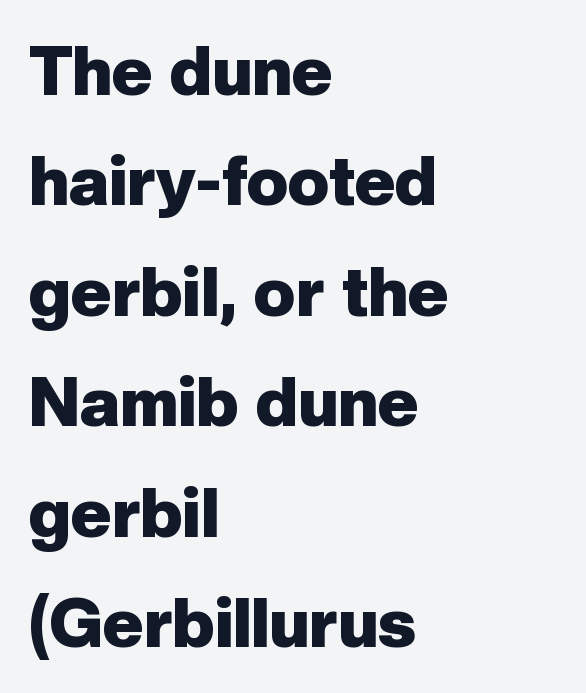
Q: Is the text bold? A: Yes.
Q: Is the text italic (slanted)? A: No, it is upright.
Q: Is the typeface a serif or a sans-serif typeface? A: Sans-serif.
Q: Is the text underlined? A: No.
Q: How is the paragraph aligned? A: Left-aligned.
Q: Is the spacing between letters normal or unusually wide? A: Normal.
Q: Is the spacing between lines tight, normal or loose? A: Normal.
Q: Width (condensed, normal, or wide)? A: Normal.
Q: Stroke contrast? A: Low.
Q: x-height? A: Medium.
Q: Monospaced? A: No.
